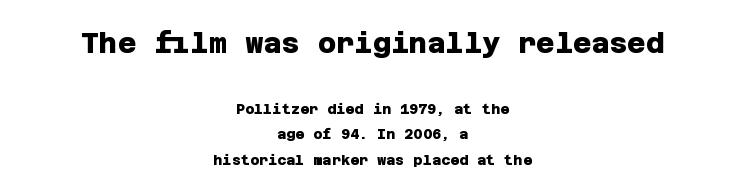
Q: Is the text bold? A: Yes.
Q: Is the typeface a serif or a sans-serif typeface? A: Sans-serif.
Q: Is the text underlined? A: No.
Q: How is the paragraph aligned? A: Centered.
Q: Is the spacing between letters normal or unusually wide? A: Normal.
Q: Which block of text is set in a larger size, the first (top) or the second (bottom)? A: The first (top) one.
Q: Width (condensed, normal, or wide)? A: Normal.
Q: Stroke contrast? A: Low.
Q: x-height? A: Large.
